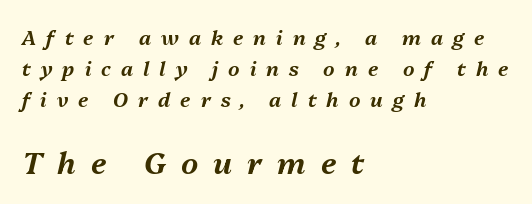
{"italic": "yes", "lean": "right", "slant_degrees": 13, "width": "normal", "stroke_contrast": "medium", "x_height": "medium", "monospaced": "no", "underline": "no", "align": "left", "line_spacing": "normal", "line_spacing_ratio": 1.56, "letter_spacing": "wide", "letter_spacing_em": 0.5, "larger_block": "second", "size_ratio": 1.5, "glyph_px": 30}
